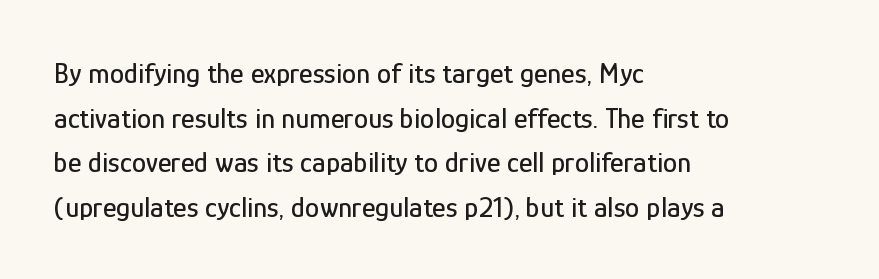
The image shows 29 px condensed sans-serif type, upright; set left-aligned, normal line spacing (1.54x), normal letter spacing, not underlined; low stroke contrast and a medium x-height.
